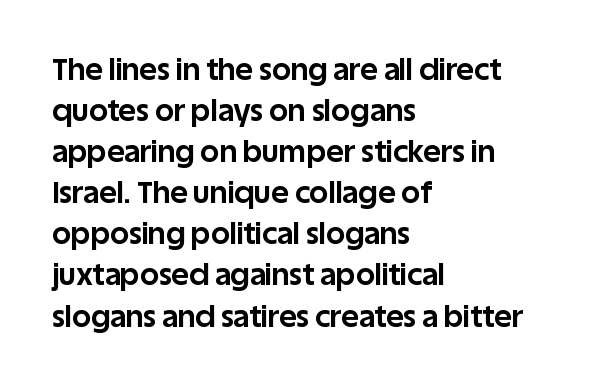
Each letter's strokes conclude bluntly, with no projecting serifs. The letters advance in unequal steps, a hallmark of proportional type. The lettering holds an erect, upright posture throughout. The rendering keeps characters at their native spacing. Normally led — the rows are evenly, conventionally spaced. The typesetter chose a ragged-right arrangement here.
